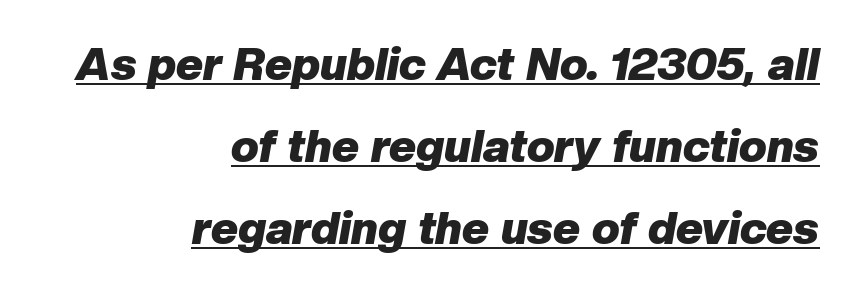
{"italic": "yes", "lean": "right", "slant_degrees": 10, "bold": "yes", "weight": "heavy", "width": "normal", "stroke_contrast": "low", "x_height": "medium", "monospaced": "no", "underline": "yes", "align": "right", "line_spacing_ratio": 1.78, "letter_spacing": "normal", "letter_spacing_em": 0.0, "glyph_px": 46}
